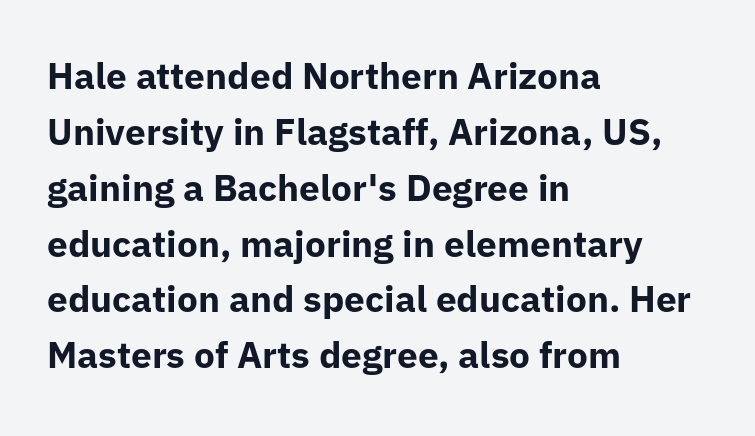
Strong, thick strokes mark this as bold type. Stroke terminals: plain, sans-serif. Posture: vertical. The leading is moderate, giving the passage an even texture. A typesetter would call this proportional, since set widths differ per character. No extra tracking has been applied to these lines.
